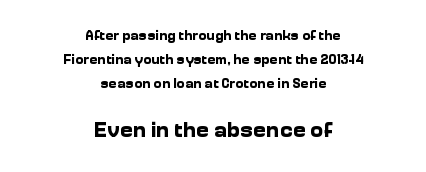
The image shows 22 px bold type, upright; set centered, line spacing 1.71x, normal letter spacing, not underlined; the second (bottom) block is 1.57x larger.
